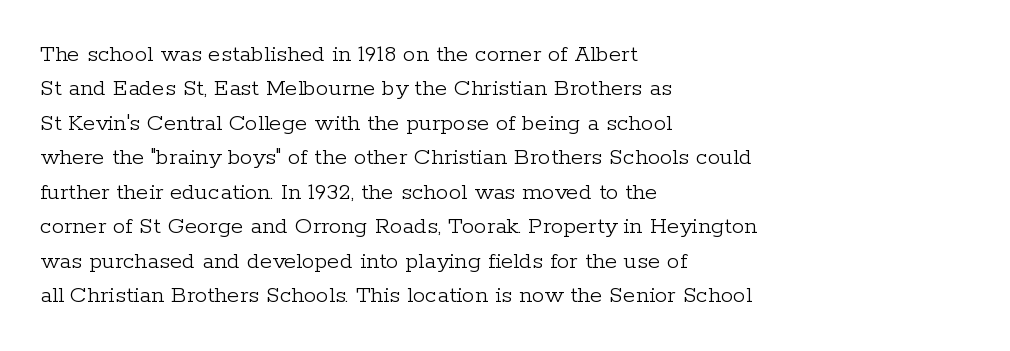
The image shows 25 px text type, upright; set left-aligned, normal line spacing (1.38x), normal letter spacing, not underlined.
